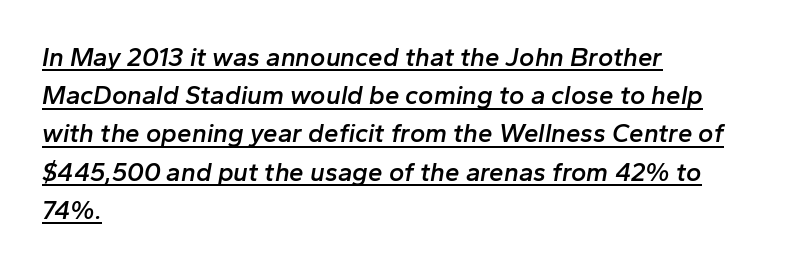
Q: Is the text bold? A: Semi-bold.
Q: Is the text italic (slanted)? A: Yes, it leans right by about 10 degrees.
Q: Is the text underlined? A: Yes.
Q: How is the paragraph aligned? A: Left-aligned.
Q: Is the spacing between letters normal or unusually wide? A: Normal.
Q: Is the spacing between lines tight, normal or loose? A: Normal.
